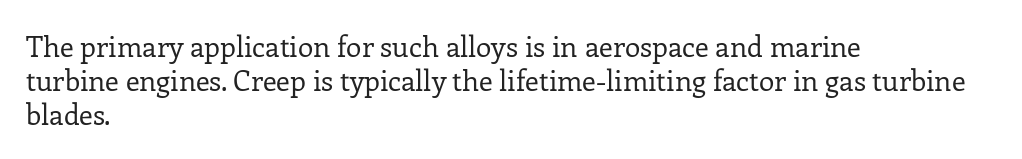
Q: Is the text bold? A: No.
Q: Is the text italic (slanted)? A: No, it is upright.
Q: Is the typeface a serif or a sans-serif typeface? A: Serif.
Q: Is the text underlined? A: No.
Q: How is the paragraph aligned? A: Left-aligned.
Q: Is the spacing between letters normal or unusually wide? A: Normal.
Q: Width (condensed, normal, or wide)? A: Normal.
Q: Stroke contrast? A: Low.
Q: x-height? A: Medium.
Q: Monospaced? A: No.
